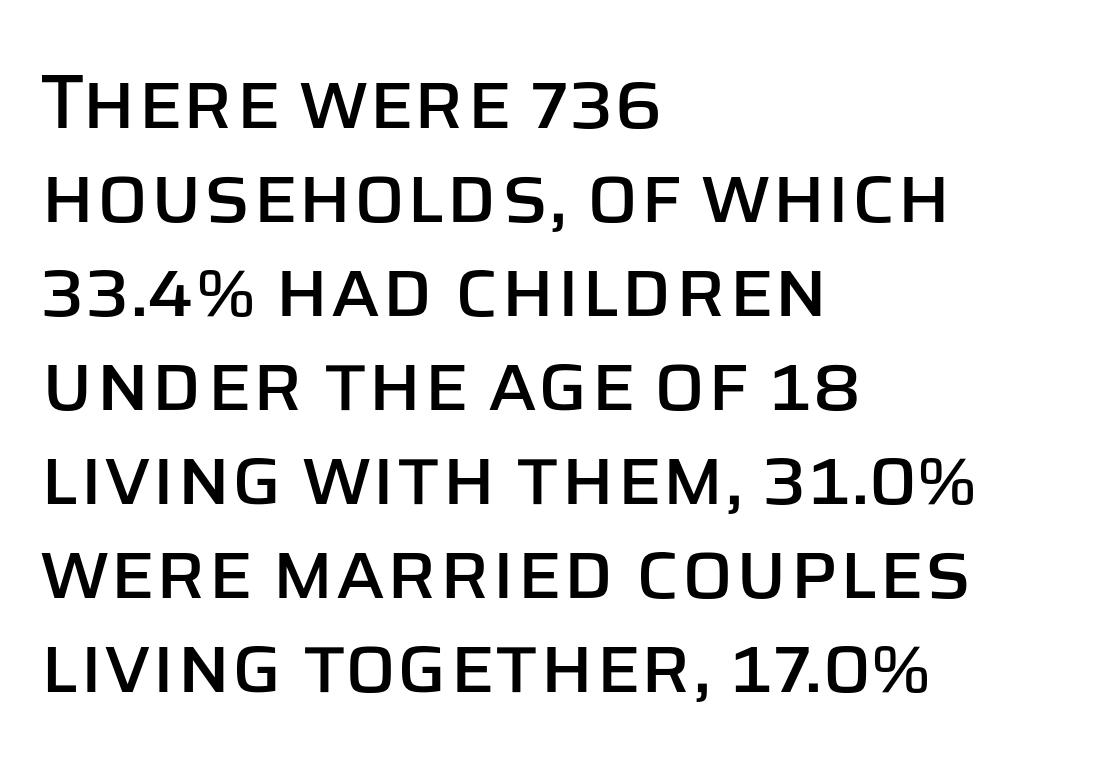
The image shows 77 px sans-serif type, upright; set left-aligned, line spacing 1.22x, normal letter spacing, not underlined; low stroke contrast and a large x-height.
